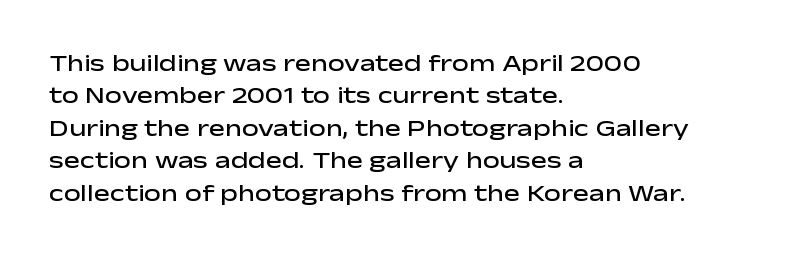
Does the leading feel generous? No, just average. Words float on clear page, feet unadorned. These lines carry some extra weight — a demibold, not a full bold. A classic flush-left, rag-right setting is used for this passage. The letters sit at their default tracking, neither squeezed nor spread.
